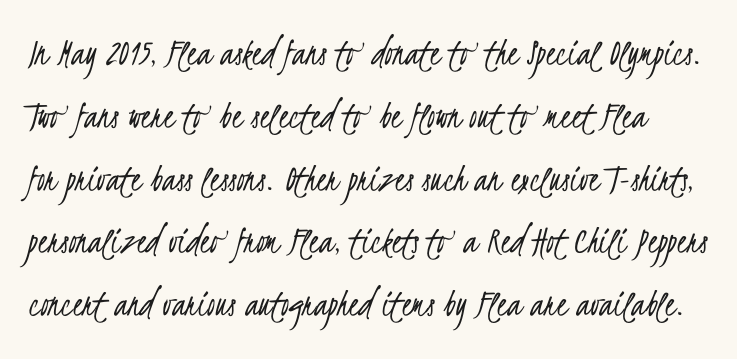
{"serif": "no", "bold": "no", "weight": "light", "width": "condensed", "stroke_contrast": "low", "x_height": "small", "monospaced": "no", "underline": "no", "line_spacing": "normal", "line_spacing_ratio": 1.57, "letter_spacing": "normal", "letter_spacing_em": 0.0, "glyph_px": 40}
